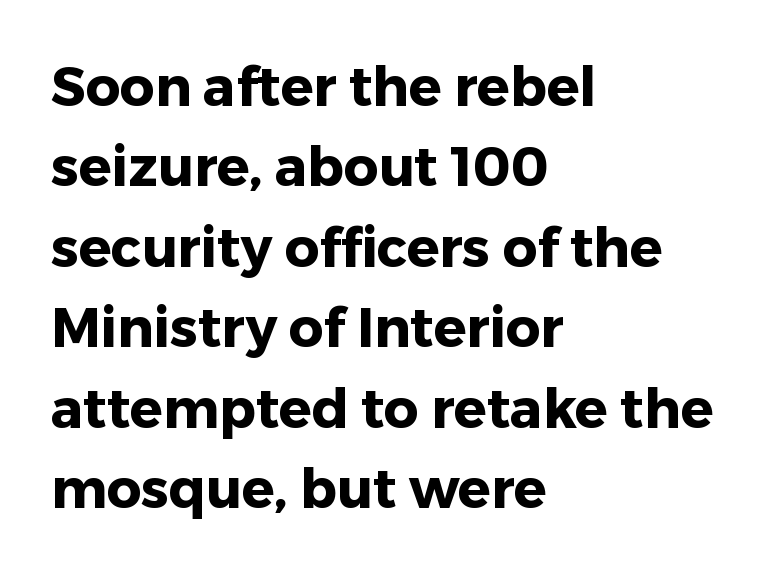
{"serif": "no", "italic": "no", "bold": "yes", "weight": "heavy", "width": "normal", "stroke_contrast": "low", "x_height": "medium", "monospaced": "no", "underline": "no", "align": "left", "line_spacing": "normal", "line_spacing_ratio": 1.49, "letter_spacing": "normal", "letter_spacing_em": 0.0, "glyph_px": 54}
